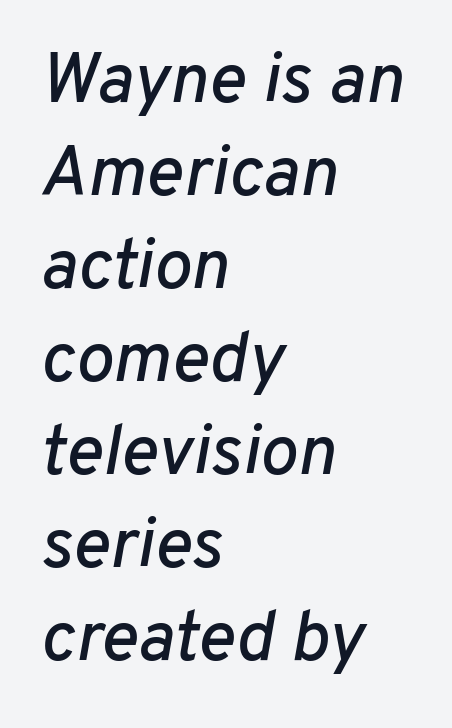
Q: Is the text italic (slanted)? A: Yes, it leans right by about 10 degrees.
Q: Is the text underlined? A: No.
Q: How is the paragraph aligned? A: Left-aligned.
Q: Is the spacing between letters normal or unusually wide? A: Normal.
Q: Is the spacing between lines tight, normal or loose? A: Normal.
Q: Width (condensed, normal, or wide)? A: Normal.
Q: Stroke contrast? A: Low.
Q: x-height? A: Medium.
Q: Monospaced? A: No.
